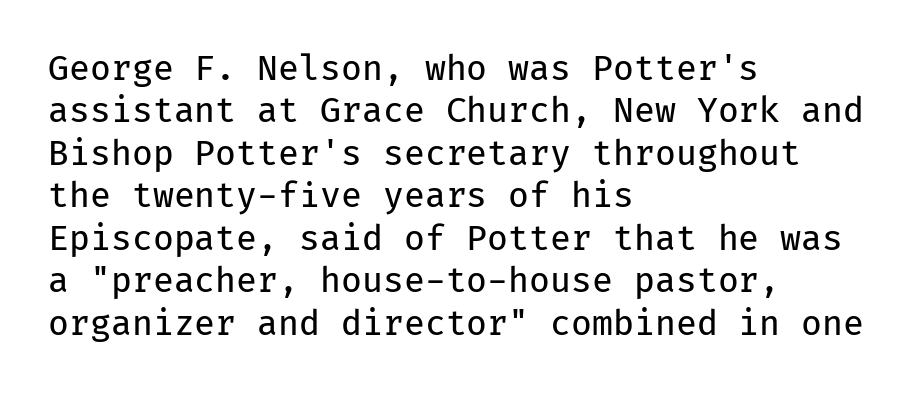
Q: Is the text bold? A: No.
Q: Is the text italic (slanted)? A: No, it is upright.
Q: Is the typeface a serif or a sans-serif typeface? A: Sans-serif.
Q: Is the text underlined? A: No.
Q: How is the paragraph aligned? A: Left-aligned.
Q: Is the spacing between letters normal or unusually wide? A: Normal.
Q: Is the spacing between lines tight, normal or loose? A: Normal.
Q: Width (condensed, normal, or wide)? A: Normal.
Q: Stroke contrast? A: Low.
Q: x-height? A: Medium.
Q: Monospaced? A: Yes.
